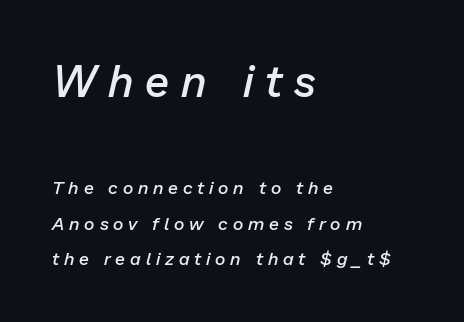
Q: Is the text bold? A: Semi-bold.
Q: Is the text italic (slanted)? A: Yes, it leans right by about 13 degrees.
Q: Is the text underlined? A: No.
Q: How is the paragraph aligned? A: Left-aligned.
Q: Is the spacing between letters normal or unusually wide? A: Unusually wide.
Q: Is the spacing between lines tight, normal or loose? A: Loose.
Q: Which block of text is set in a larger size, the first (top) or the second (bottom)? A: The first (top) one.
Q: Width (condensed, normal, or wide)? A: Normal.
Q: Stroke contrast? A: Low.
Q: x-height? A: Medium.
Q: Monospaced? A: No.
